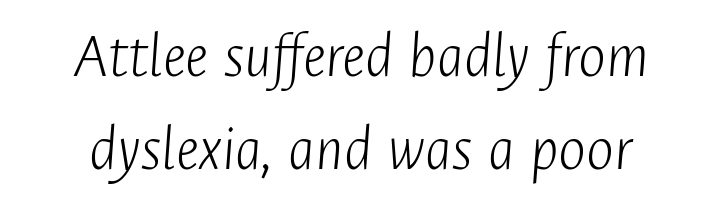
{"italic": "yes", "lean": "right", "slant_degrees": 4, "bold": "no", "weight": "light", "width": "condensed", "stroke_contrast": "low", "x_height": "medium", "monospaced": "no", "underline": "no", "align": "center", "line_spacing": "normal", "line_spacing_ratio": 1.41, "letter_spacing": "normal", "letter_spacing_em": 0.0, "glyph_px": 66}
